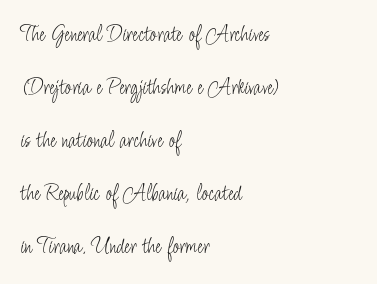
The image shows 24 px text type; set left-aligned, loose line spacing (2.21x), normal letter spacing, not underlined.
